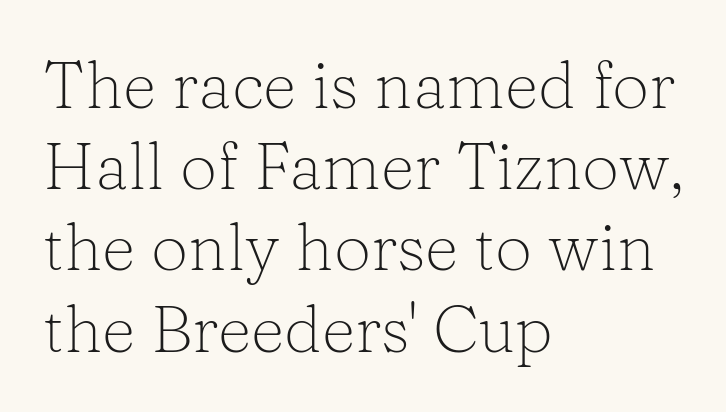
Q: Is the text bold? A: No.
Q: Is the text italic (slanted)? A: No, it is upright.
Q: Is the typeface a serif or a sans-serif typeface? A: Serif.
Q: Is the text underlined? A: No.
Q: How is the paragraph aligned? A: Left-aligned.
Q: Is the spacing between letters normal or unusually wide? A: Normal.
Q: Width (condensed, normal, or wide)? A: Normal.
Q: Stroke contrast? A: Low.
Q: x-height? A: Medium.
Q: Monospaced? A: No.
